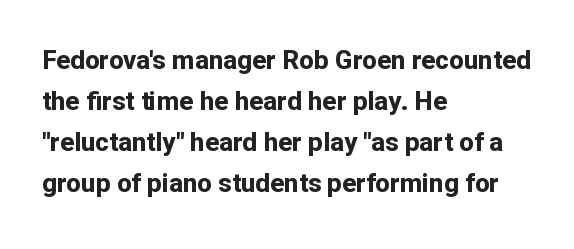
Standard letterfit; no display-style spreading of the glyphs. Compared with typical paragraphs, the rows here are spaced about the same. A bare baseline throughout the passage. Every stem runs plumb, perpendicular to the baseline. The typesetter chose a ragged-right arrangement here. The font is running at its bold setting.
